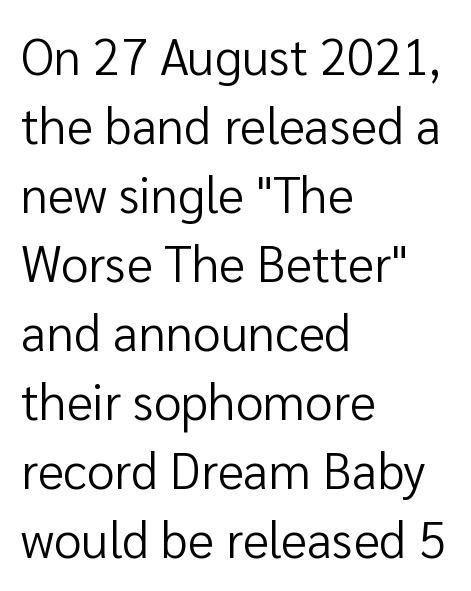
{"serif": "no", "italic": "no", "bold": "no", "weight": "regular", "width": "normal", "stroke_contrast": "low", "x_height": "medium", "monospaced": "no", "underline": "no", "align": "left", "line_spacing": "normal", "line_spacing_ratio": 1.38, "letter_spacing": "normal", "letter_spacing_em": 0.0, "glyph_px": 50}
